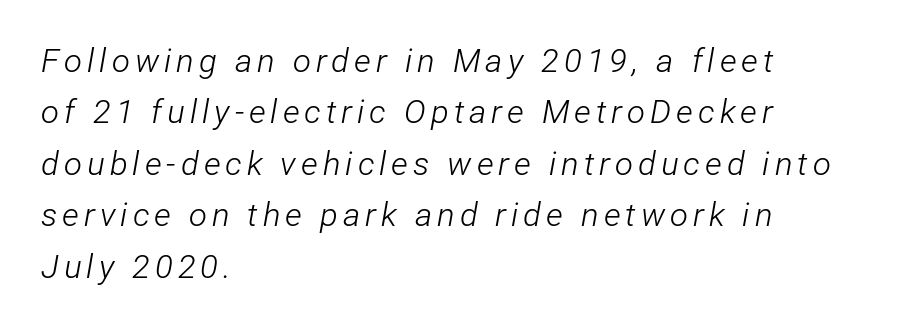
Italic: yes, the glyphs are oblique. The gap between lines stays unmarked. The letters advance in unequal steps, a hallmark of proportional type. Where is the straight margin? On the left. Each new line begins a customary step beneath the previous one.
